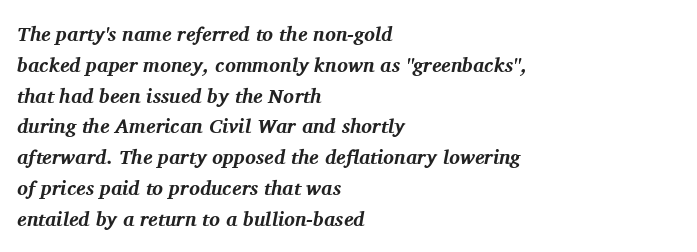
{"italic": "yes", "lean": "right", "slant_degrees": 11, "bold": "yes", "underline": "no", "align": "left", "line_spacing": "normal", "line_spacing_ratio": 1.54, "letter_spacing": "normal", "letter_spacing_em": 0.0, "glyph_px": 20}
